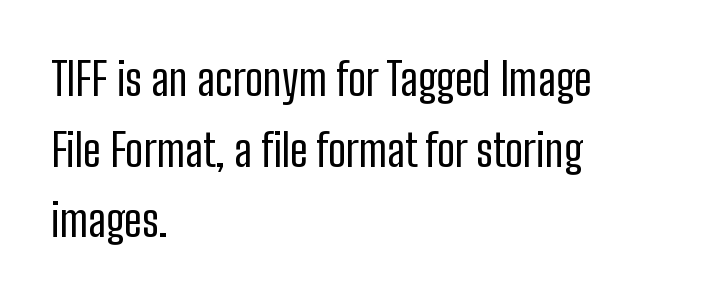
{"serif": "no", "italic": "no", "bold": "no", "weight": "regular", "width": "condensed", "stroke_contrast": "low", "x_height": "medium", "monospaced": "no", "underline": "no", "align": "left", "line_spacing": "normal", "line_spacing_ratio": 1.57, "letter_spacing": "normal", "letter_spacing_em": 0.0, "glyph_px": 45}
